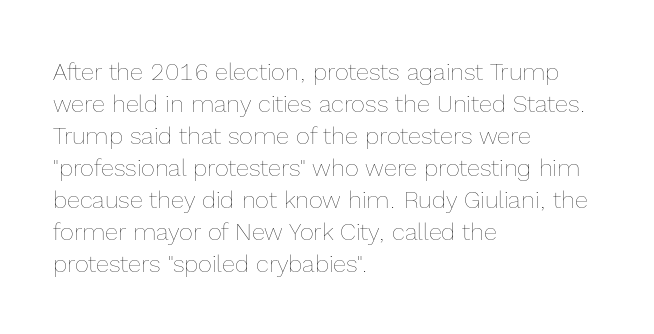
Q: Is the text bold? A: No.
Q: Is the text italic (slanted)? A: No, it is upright.
Q: Is the text underlined? A: No.
Q: How is the paragraph aligned? A: Left-aligned.
Q: Is the spacing between letters normal or unusually wide? A: Normal.
Q: Is the spacing between lines tight, normal or loose? A: Normal.
